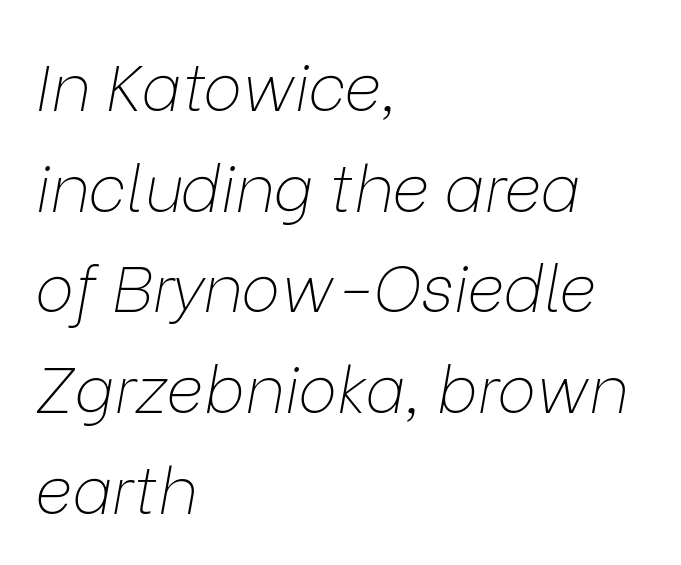
{"italic": "yes", "lean": "right", "slant_degrees": 9, "bold": "no", "weight": "thin", "width": "normal", "stroke_contrast": "low", "x_height": "medium", "monospaced": "no", "underline": "no", "align": "left", "line_spacing": "normal", "line_spacing_ratio": 1.55, "letter_spacing": "normal", "letter_spacing_em": 0.0, "glyph_px": 65}
